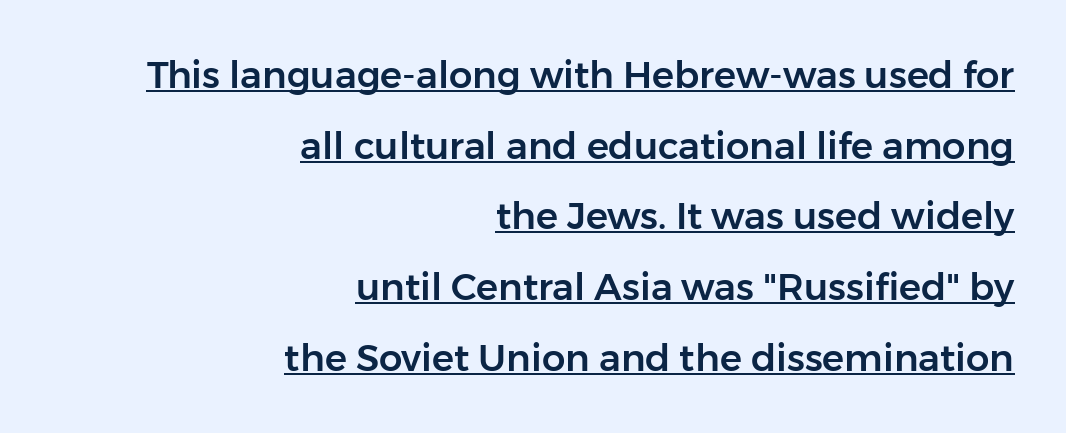
The image shows 37 px sans-serif type, upright; set right-aligned, loose line spacing (1.91x), normal letter spacing, underlined; low stroke contrast and a medium x-height.
